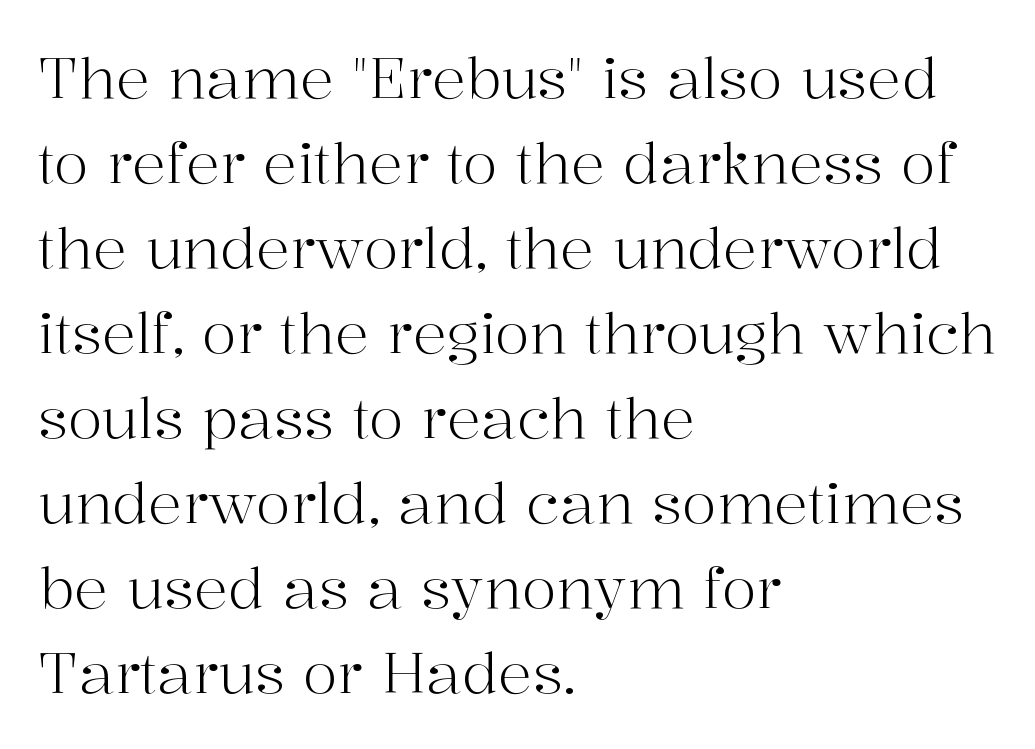
{"serif": "yes", "italic": "no", "bold": "no", "weight": "light", "width": "normal", "stroke_contrast": "high", "x_height": "medium", "monospaced": "no", "underline": "no", "align": "left", "line_spacing": "normal", "line_spacing_ratio": 1.49, "letter_spacing": "normal", "letter_spacing_em": 0.0, "glyph_px": 57}
